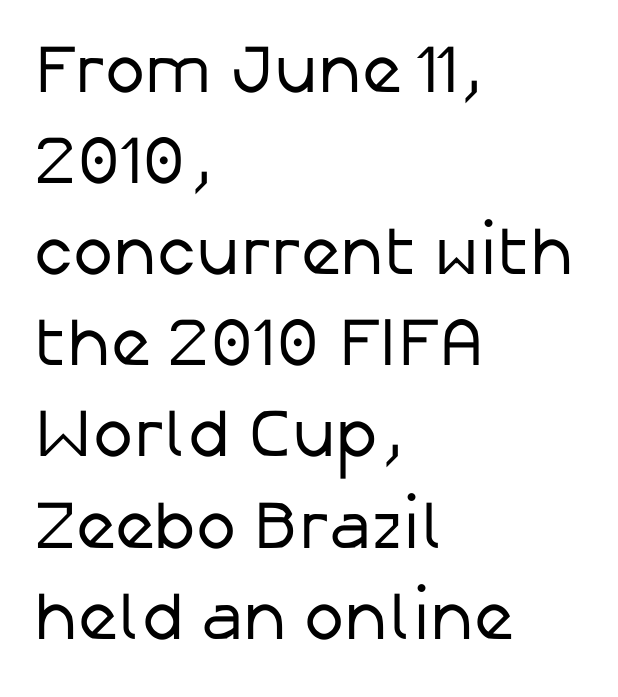
{"serif": "no", "italic": "no", "bold": "no", "weight": "regular", "width": "normal", "stroke_contrast": "low", "x_height": "medium", "monospaced": "no", "underline": "no", "align": "left", "line_spacing": "normal", "line_spacing_ratio": 1.34, "letter_spacing": "normal", "letter_spacing_em": 0.0, "glyph_px": 68}
